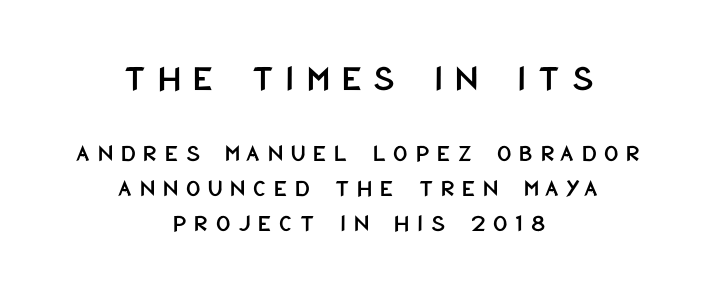
Q: Is the text italic (slanted)? A: No, it is upright.
Q: Is the typeface a serif or a sans-serif typeface? A: Sans-serif.
Q: Is the text underlined? A: No.
Q: How is the paragraph aligned? A: Centered.
Q: Is the spacing between letters normal or unusually wide? A: Unusually wide.
Q: Is the spacing between lines tight, normal or loose? A: Normal.
Q: Which block of text is set in a larger size, the first (top) or the second (bottom)? A: The first (top) one.
Q: Width (condensed, normal, or wide)? A: Condensed.
Q: Stroke contrast? A: Low.
Q: x-height? A: Large.
Q: Monospaced? A: No.
